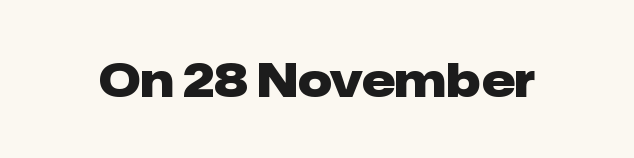
This rendering leaves character spacing at its baseline value. The face used here has the dense, thick strokes of a bold. Look at the bottom of the vertical strokes: they stop flat, with no serifs. The rendering uses natural spacing where letterforms have individual widths.
